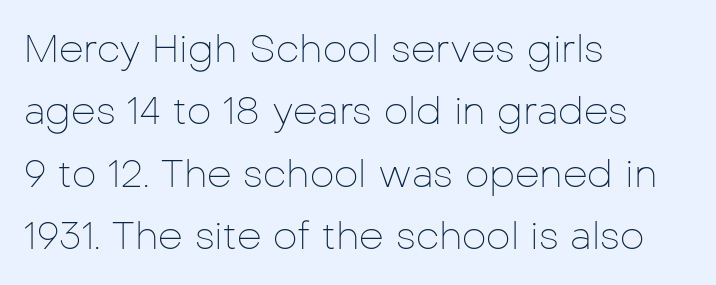
{"serif": "no", "italic": "no", "bold": "no", "weight": "thin", "width": "normal", "stroke_contrast": "low", "x_height": "medium", "monospaced": "no", "underline": "no", "align": "left", "line_spacing": "normal", "line_spacing_ratio": 1.6, "letter_spacing": "normal", "letter_spacing_em": 0.0, "glyph_px": 39}
